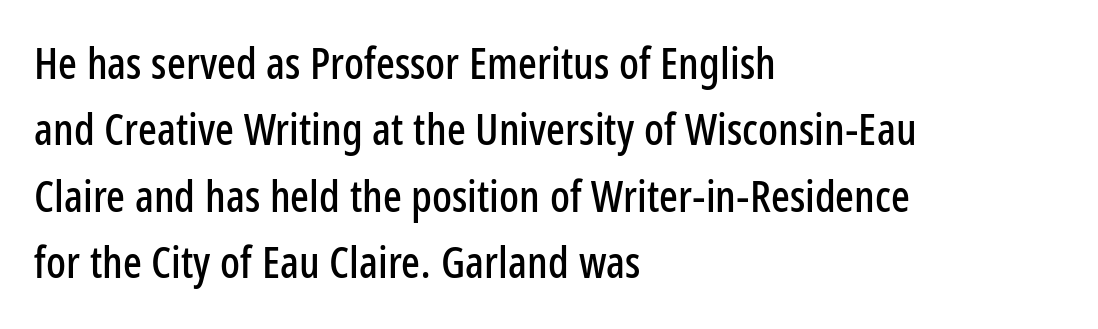
Nothing unusual about the tracking: characters are spaced as the font intends. Reading down the block, your eye returns to a fixed left position each line. This sample uses an upright cut, with every glyph sitting square on the baseline. Think of a printed novel: that variable character pitch is what you see here. Quick note: interline space is typical. Unmarked baselines from the first word to the last.
